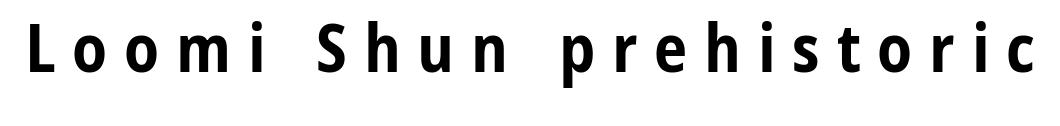
{"serif": "no", "italic": "no", "bold": "yes", "weight": "bold", "width": "condensed", "stroke_contrast": "low", "x_height": "medium", "monospaced": "no", "underline": "no", "letter_spacing": "wide", "letter_spacing_em": 0.25, "glyph_px": 67}
